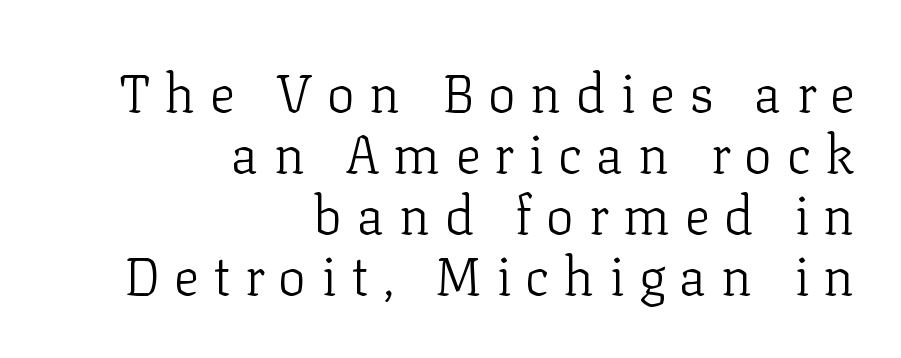
{"serif": "yes", "italic": "no", "bold": "no", "weight": "light", "width": "normal", "stroke_contrast": "low", "x_height": "medium", "monospaced": "no", "underline": "no", "align": "right", "line_spacing": "tight", "line_spacing_ratio": 1.15, "letter_spacing": "wide", "letter_spacing_em": 0.27, "glyph_px": 53}
